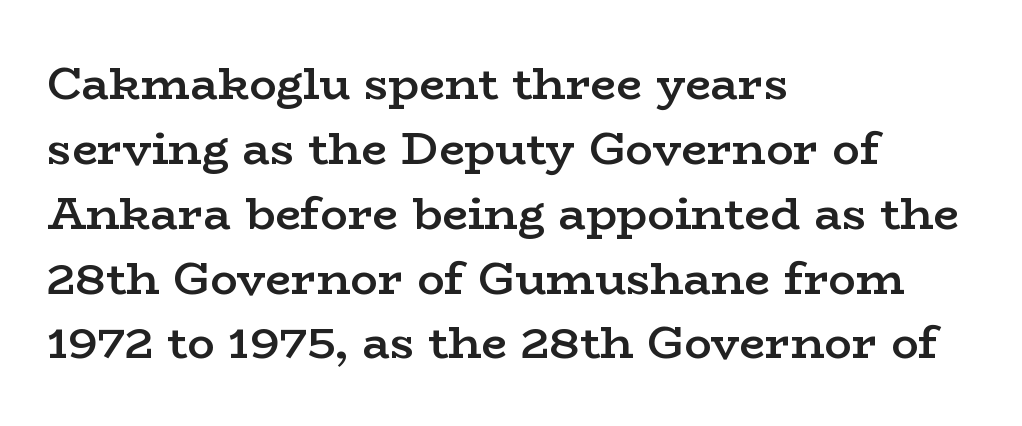
{"serif": "yes", "italic": "no", "bold": "semi", "weight": "semibold", "width": "wide", "stroke_contrast": "low", "x_height": "medium", "monospaced": "no", "underline": "no", "align": "left", "line_spacing": "normal", "line_spacing_ratio": 1.41, "letter_spacing": "normal", "letter_spacing_em": 0.0, "glyph_px": 46}
